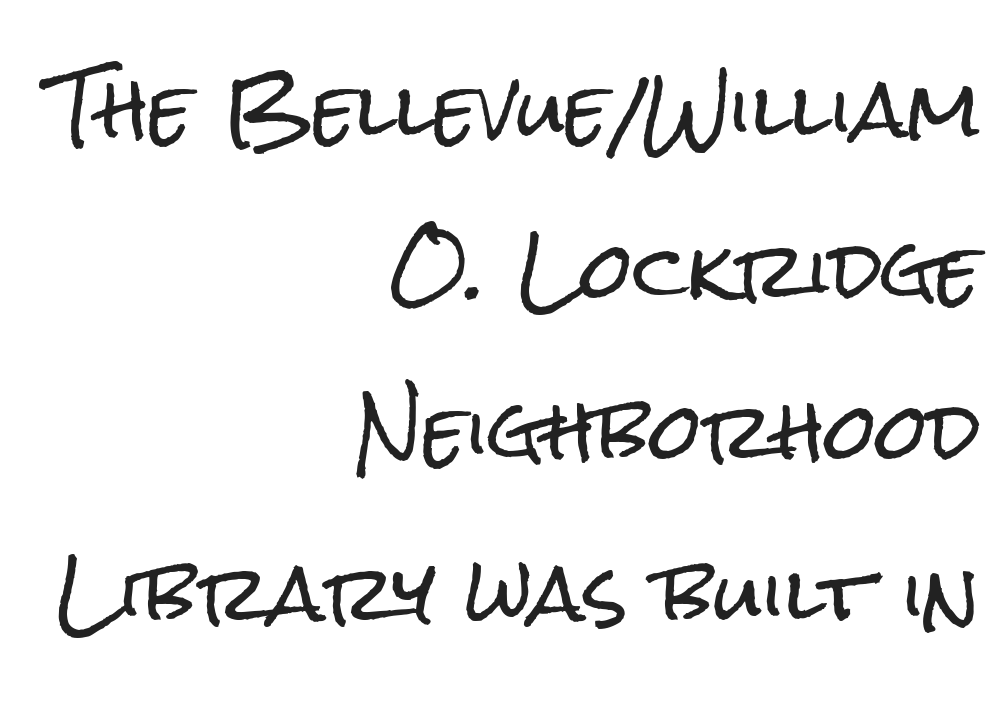
{"serif": "no", "italic": "no", "width": "condensed", "stroke_contrast": "low", "x_height": "medium", "monospaced": "no", "underline": "no", "align": "right", "line_spacing": "loose", "line_spacing_ratio": 2.15, "letter_spacing": "normal", "letter_spacing_em": 0.0, "glyph_px": 75}
